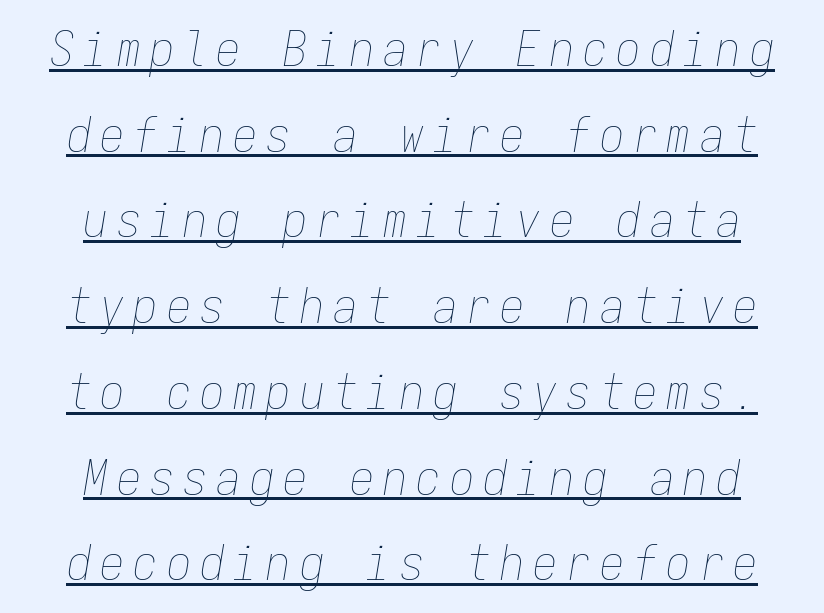
{"italic": "yes", "lean": "right", "slant_degrees": 9, "bold": "no", "weight": "thin", "width": "condensed", "stroke_contrast": "low", "x_height": "medium", "monospaced": "yes", "underline": "yes", "align": "center", "line_spacing_ratio": 1.75, "glyph_px": 49}
